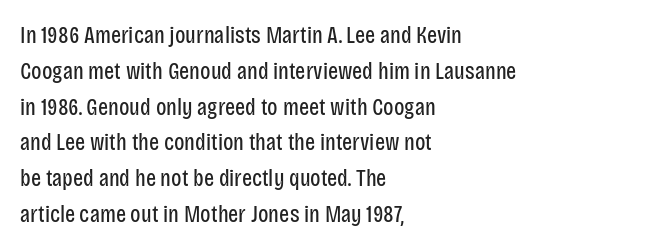
Q: Is the text bold? A: No.
Q: Is the text italic (slanted)? A: No, it is upright.
Q: Is the text underlined? A: No.
Q: How is the paragraph aligned? A: Left-aligned.
Q: Is the spacing between letters normal or unusually wide? A: Normal.
Q: Is the spacing between lines tight, normal or loose? A: Normal.
